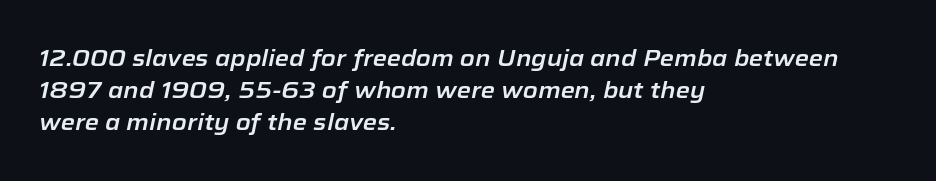
Q: Is the text italic (slanted)? A: Yes, it leans right by about 12 degrees.
Q: Is the text underlined? A: No.
Q: How is the paragraph aligned? A: Left-aligned.
Q: Is the spacing between letters normal or unusually wide? A: Normal.
Q: Is the spacing between lines tight, normal or loose? A: Normal.
